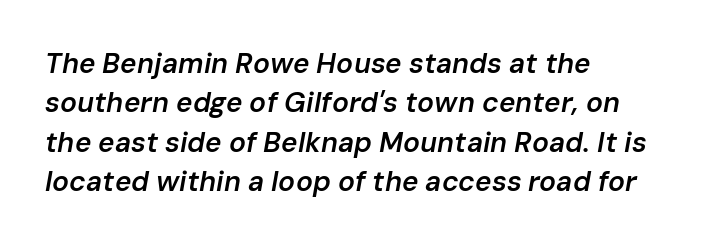
{"italic": "yes", "lean": "right", "slant_degrees": 10, "bold": "semi", "weight": "semibold", "width": "normal", "stroke_contrast": "low", "x_height": "medium", "monospaced": "no", "underline": "no", "align": "left", "line_spacing": "normal", "line_spacing_ratio": 1.41, "letter_spacing": "normal", "letter_spacing_em": 0.0, "glyph_px": 28}
